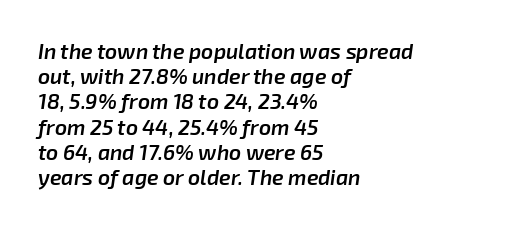
Q: Is the text bold? A: Semi-bold.
Q: Is the text italic (slanted)? A: Yes, it leans right by about 8 degrees.
Q: Is the text underlined? A: No.
Q: How is the paragraph aligned? A: Left-aligned.
Q: Is the spacing between letters normal or unusually wide? A: Normal.
